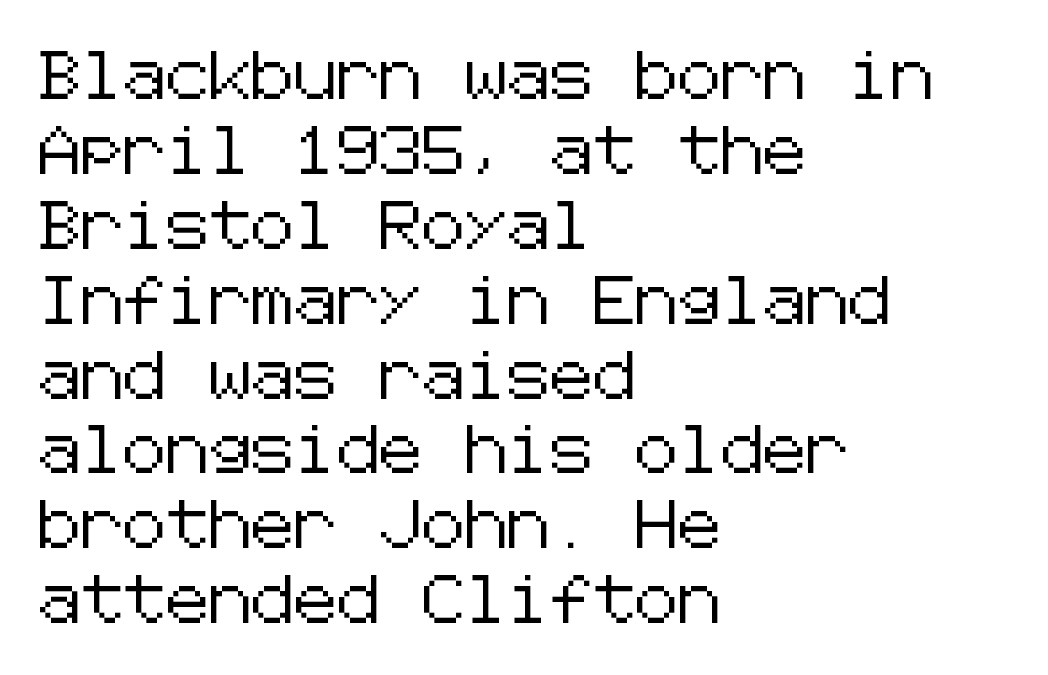
{"serif": "no", "italic": "no", "width": "normal", "stroke_contrast": "low", "x_height": "medium", "underline": "no", "align": "left", "line_spacing": "normal", "line_spacing_ratio": 1.56, "letter_spacing": "normal", "letter_spacing_em": 0.0, "glyph_px": 48}
